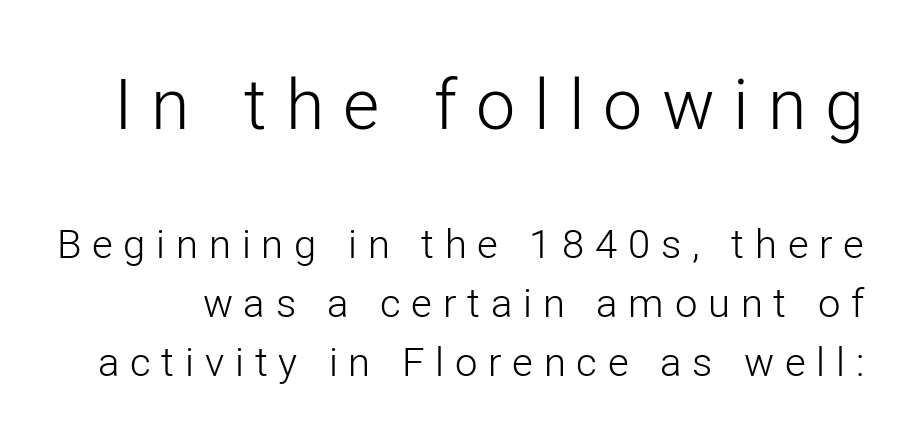
The image shows 70 px light sans-serif type, upright; set normal line spacing (1.48x), unusually wide letter spacing (+0.27 em), not underlined; the first (top) block is 1.75x larger; low stroke contrast and a medium x-height.
